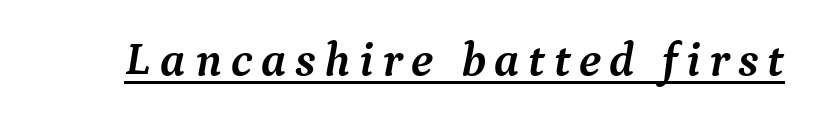
Q: Is the text bold? A: Yes.
Q: Is the text italic (slanted)? A: Yes, it leans right by about 9 degrees.
Q: Is the typeface a serif or a sans-serif typeface? A: Serif.
Q: Is the text underlined? A: Yes.
Q: Width (condensed, normal, or wide)? A: Normal.
Q: Stroke contrast? A: Medium.
Q: x-height? A: Medium.
Q: Monospaced? A: No.
